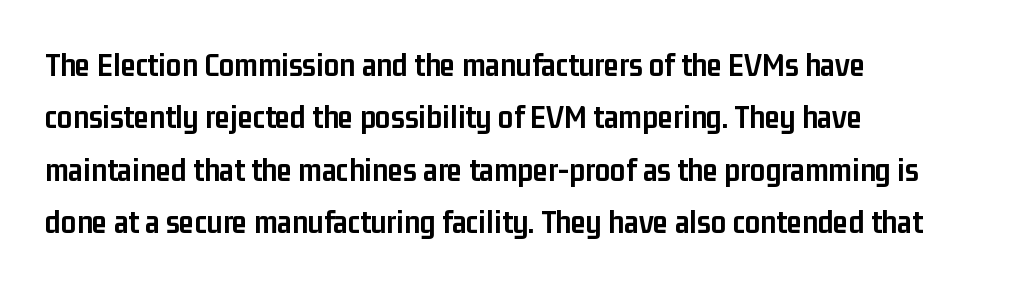
Every stem runs plumb, perpendicular to the baseline. Heft: maximum for text — a bold. Check where the strokes stop: nothing finishes them off — pure sans. Rows of type keep a routine distance in the vertical direction.
